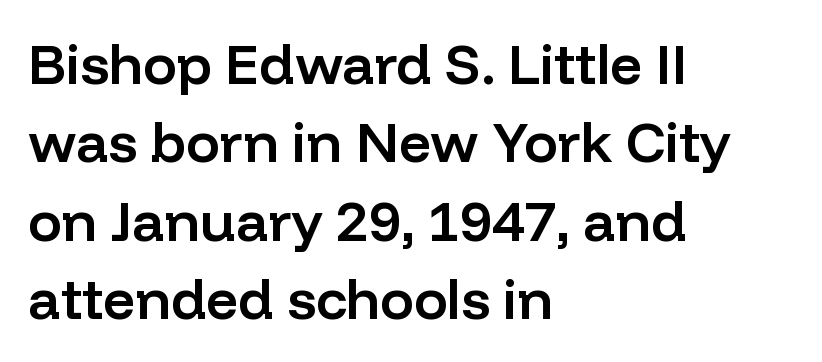
The image shows 56 px semibold sans-serif type, upright; set left-aligned, normal line spacing (1.4x), normal letter spacing, not underlined; low stroke contrast and a medium x-height.
